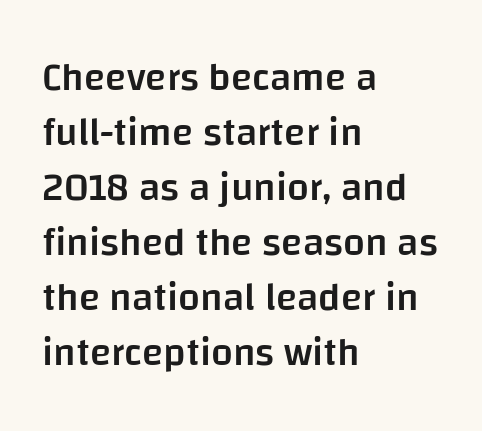
The image shows 39 px semibold sans-serif type, upright; set left-aligned, normal line spacing (1.41x), normal letter spacing, not underlined; low stroke contrast and a large x-height.
